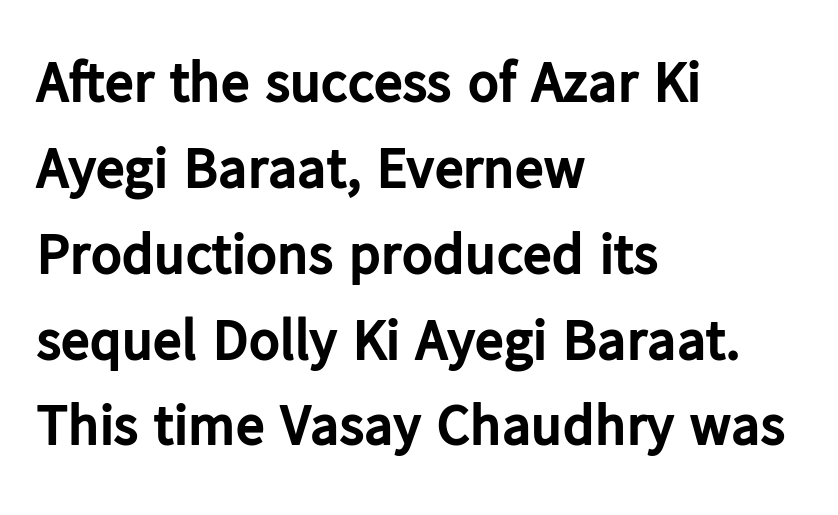
{"serif": "no", "italic": "no", "bold": "yes", "weight": "bold", "width": "normal", "stroke_contrast": "low", "x_height": "medium", "monospaced": "no", "underline": "no", "align": "left", "line_spacing": "normal", "line_spacing_ratio": 1.48, "letter_spacing": "normal", "letter_spacing_em": 0.0, "glyph_px": 58}
